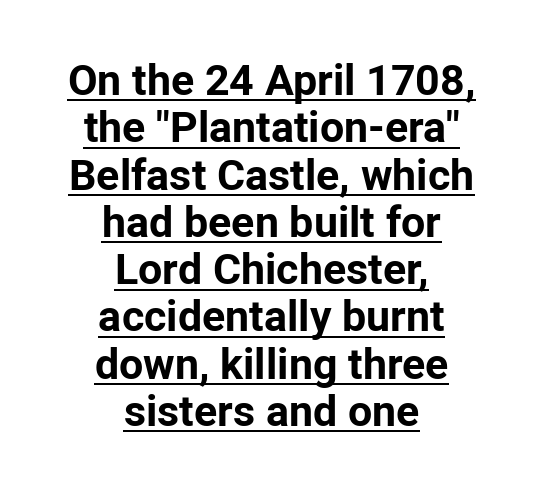
{"serif": "no", "italic": "no", "bold": "yes", "weight": "bold", "width": "normal", "stroke_contrast": "low", "x_height": "medium", "monospaced": "no", "underline": "yes", "align": "center", "line_spacing": "tight", "line_spacing_ratio": 1.1, "letter_spacing": "normal", "letter_spacing_em": 0.0, "glyph_px": 43}
